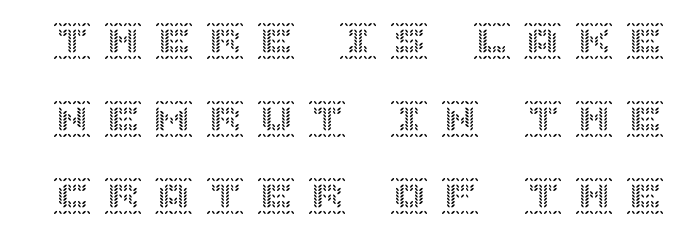
Q: Is the text italic (slanted)? A: No, it is upright.
Q: Is the text underlined? A: No.
Q: Is the spacing between letters normal or unusually wide? A: Unusually wide.
Q: Is the spacing between lines tight, normal or loose? A: Loose.
Q: Width (condensed, normal, or wide)? A: Normal.
Q: x-height? A: Large.
